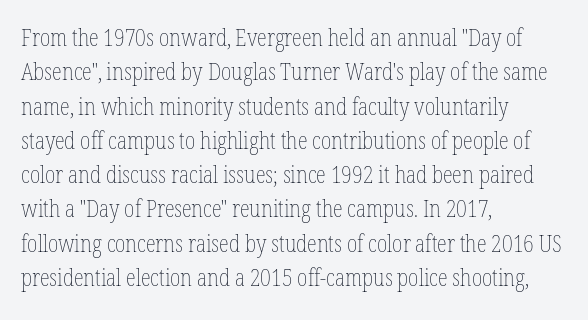
Q: Is the text bold? A: No.
Q: Is the text italic (slanted)? A: No, it is upright.
Q: Is the text underlined? A: No.
Q: How is the paragraph aligned? A: Left-aligned.
Q: Is the spacing between letters normal or unusually wide? A: Normal.
Q: Is the spacing between lines tight, normal or loose? A: Normal.
